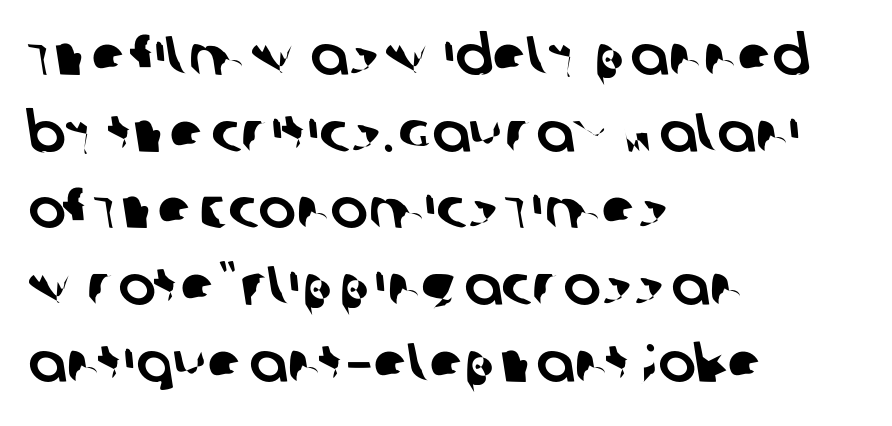
Line beginnings align vertically; line endings do not. Standard letterfit; no display-style spreading of the glyphs. Only glyphs here, with clear space below each row. The letters advance in unequal steps, a hallmark of proportional type. This block has exactly the height ordinary leading produces.
